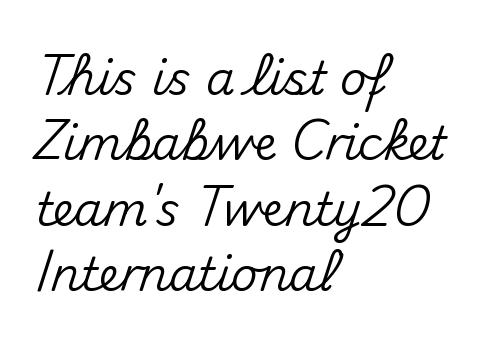
The image shows 46 px sans-serif type; set left-aligned, normal line spacing (1.42x), normal letter spacing, not underlined; medium stroke contrast and a small x-height.
